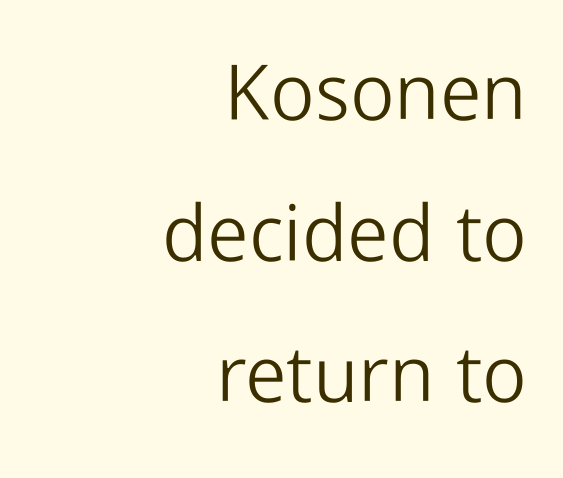
Q: Is the text bold? A: No.
Q: Is the text italic (slanted)? A: No, it is upright.
Q: Is the typeface a serif or a sans-serif typeface? A: Sans-serif.
Q: Is the text underlined? A: No.
Q: How is the paragraph aligned? A: Right-aligned.
Q: Is the spacing between letters normal or unusually wide? A: Normal.
Q: Width (condensed, normal, or wide)? A: Normal.
Q: Stroke contrast? A: Low.
Q: x-height? A: Medium.
Q: Monospaced? A: No.
